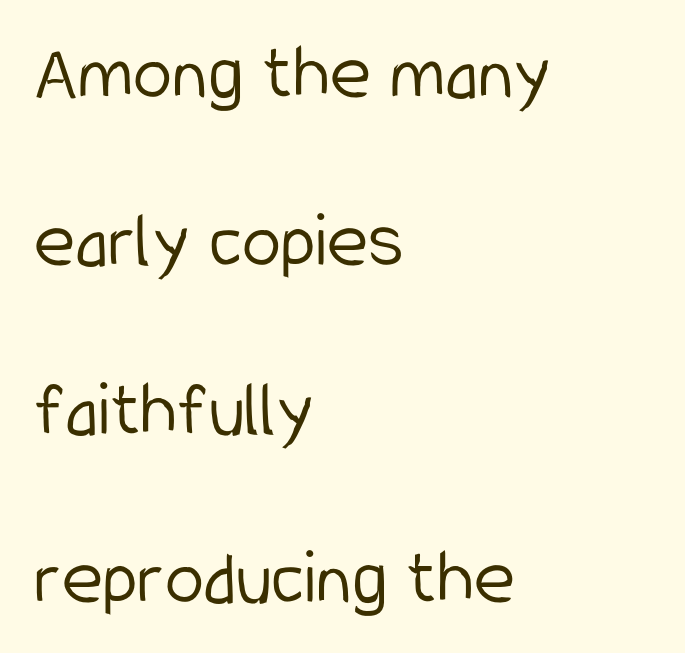
{"serif": "no", "italic": "no", "bold": "no", "weight": "light", "width": "condensed", "stroke_contrast": "low", "x_height": "medium", "monospaced": "no", "underline": "no", "align": "left", "line_spacing": "loose", "line_spacing_ratio": 2.13, "letter_spacing": "normal", "letter_spacing_em": 0.0, "glyph_px": 79}
